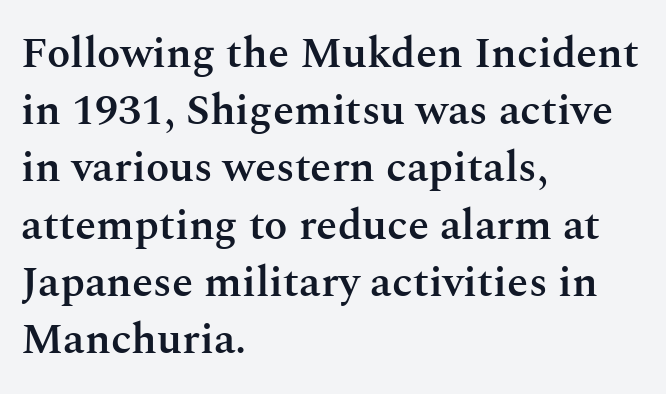
{"serif": "yes", "italic": "no", "bold": "semi", "weight": "semibold", "width": "normal", "stroke_contrast": "medium", "x_height": "medium", "monospaced": "no", "underline": "no", "align": "left", "line_spacing": "normal", "line_spacing_ratio": 1.33, "letter_spacing": "normal", "letter_spacing_em": 0.0, "glyph_px": 43}
